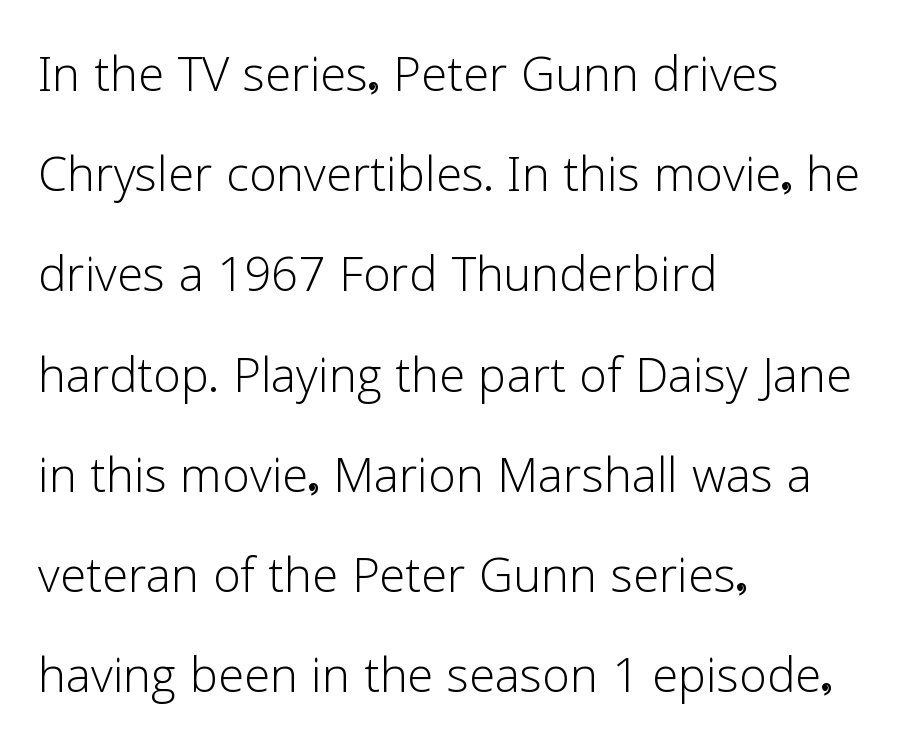
The image shows 63 px light sans-serif type, upright; set left-aligned, normal line spacing (1.59x), normal letter spacing, not underlined; low stroke contrast and a medium x-height.
